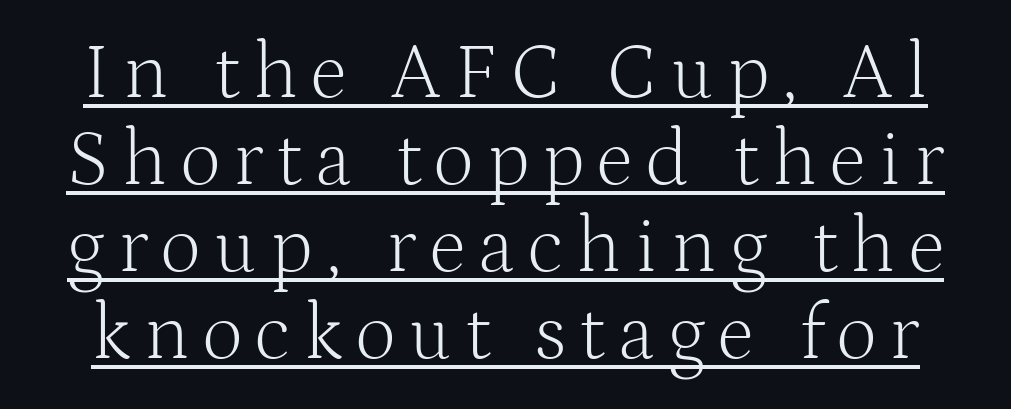
{"serif": "yes", "italic": "no", "bold": "no", "weight": "light", "width": "normal", "stroke_contrast": "medium", "x_height": "medium", "monospaced": "no", "underline": "yes", "line_spacing": "tight", "line_spacing_ratio": 1.1, "glyph_px": 79}
